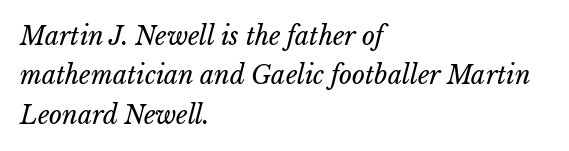
Descenders are the only things crossing below the line. Unbolded letterforms with no extra heft. The rows are spaced the way most documents space them. Where is the straight margin? On the left.
